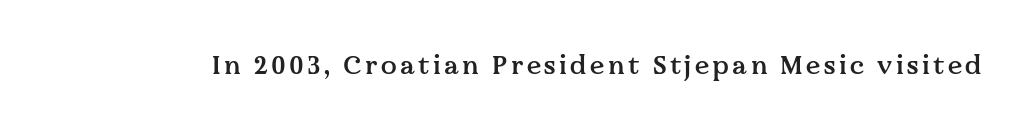
Glance below the letters and you will spot only blank space. In terms of weight, the rendering is demibold, just under bold. The font's upright variant was chosen for this text.
